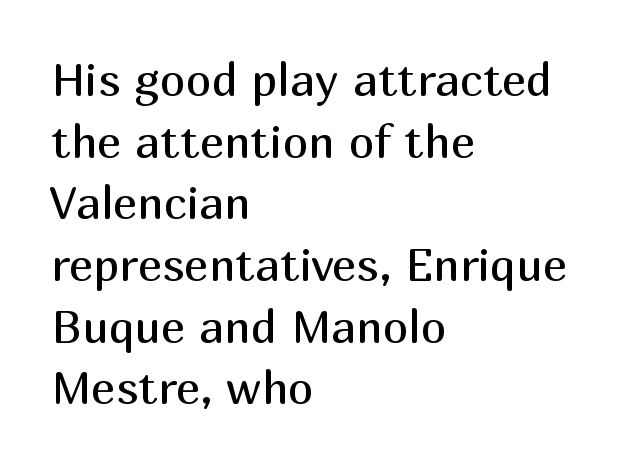
The lettering holds an erect, upright posture throughout. Notice how descenders clear the ascenders below comfortably — that's standard leading. Letters rest on an invisible, unmarked baseline. Tracking here is standard; glyphs follow each other at the usual distance. Is this a sans? Yes — the strokes have no serifs. Notice how the passage keeps a crisp vertical edge on the left only.
